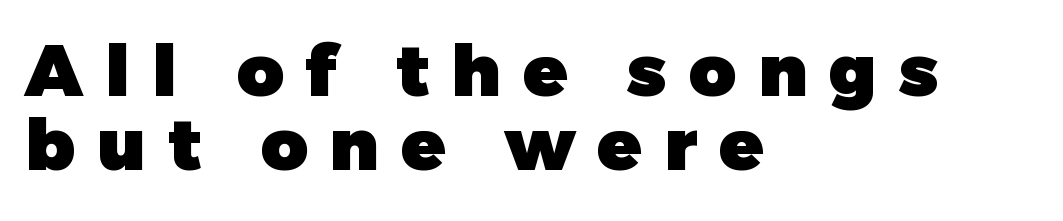
{"serif": "no", "italic": "no", "bold": "yes", "weight": "heavy", "width": "normal", "stroke_contrast": "low", "x_height": "medium", "monospaced": "no", "underline": "no", "align": "left", "line_spacing": "tight", "line_spacing_ratio": 1.03, "letter_spacing": "wide", "letter_spacing_em": 0.31, "glyph_px": 72}
